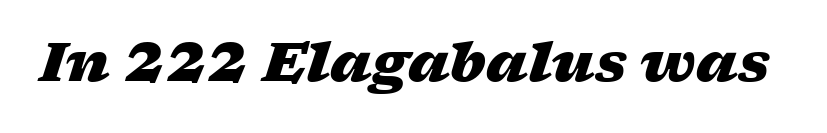
Does the lettering tilt? It does — this is italic. Typesetter's note: full bold, strokes at maximum text heaviness. Looks like regular typesetting: each glyph gets only the width it needs. Descenders are the only things crossing below the line. Tracking here is standard; glyphs follow each other at the usual distance.
